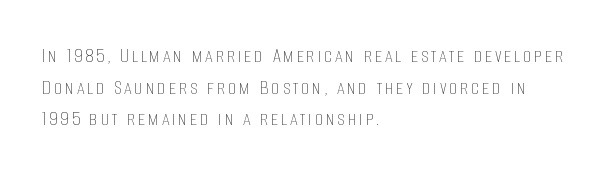
Q: Is the text bold? A: No.
Q: Is the text italic (slanted)? A: No, it is upright.
Q: Is the text underlined? A: No.
Q: How is the paragraph aligned? A: Left-aligned.
Q: Is the spacing between lines tight, normal or loose? A: Normal.
